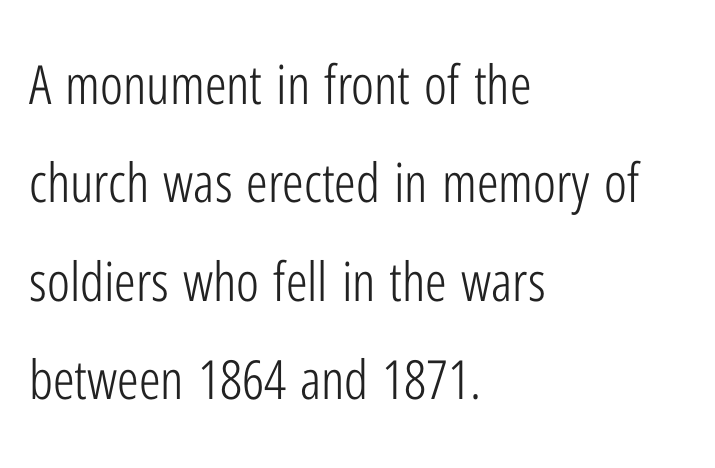
Q: Is the text bold? A: No.
Q: Is the text italic (slanted)? A: No, it is upright.
Q: Is the typeface a serif or a sans-serif typeface? A: Sans-serif.
Q: Is the text underlined? A: No.
Q: How is the paragraph aligned? A: Left-aligned.
Q: Is the spacing between letters normal or unusually wide? A: Normal.
Q: Width (condensed, normal, or wide)? A: Condensed.
Q: Stroke contrast? A: Low.
Q: x-height? A: Medium.
Q: Monospaced? A: No.
